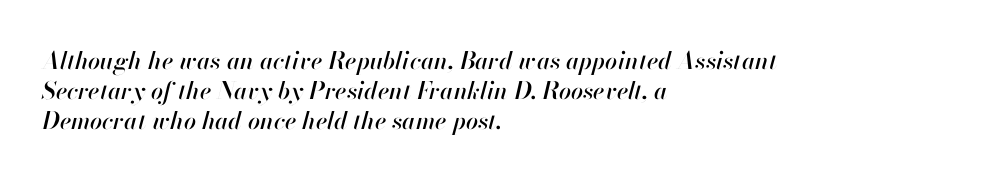
Emphasis-style slanted type is in use. The letters sit at their default tracking, neither squeezed nor spread. This sample keeps an unexceptional amount of space between lines. This sample is left-justified, so line endings fall wherever the words run out.
